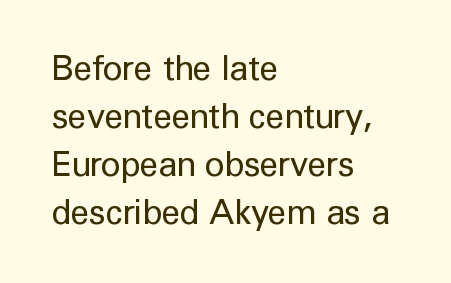
Q: Is the text bold? A: No.
Q: Is the text italic (slanted)? A: No, it is upright.
Q: Is the typeface a serif or a sans-serif typeface? A: Sans-serif.
Q: Is the text underlined? A: No.
Q: How is the paragraph aligned? A: Left-aligned.
Q: Is the spacing between letters normal or unusually wide? A: Normal.
Q: Is the spacing between lines tight, normal or loose? A: Normal.
Q: Width (condensed, normal, or wide)? A: Normal.
Q: Stroke contrast? A: Low.
Q: x-height? A: Medium.
Q: Monospaced? A: No.
